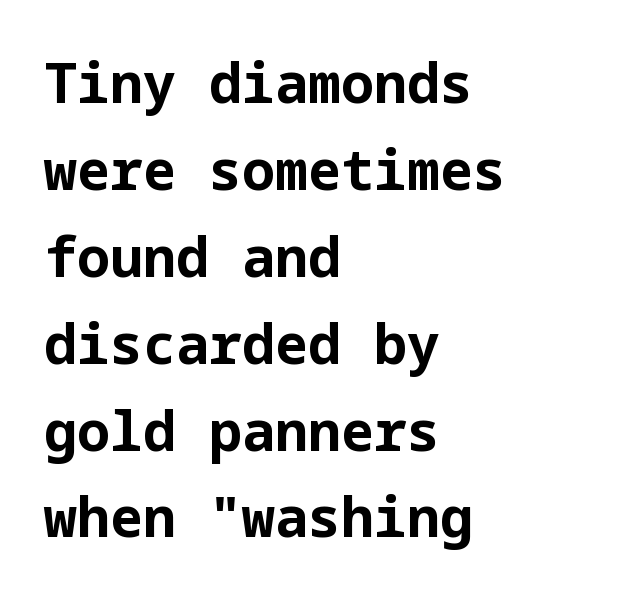
Quick note: underline off. Here the glyphs are tracked normally, forming tight word shapes. Compared with a centered layout, this one pins lines to the left instead. Rows of type keep a routine distance in the vertical direction. Every stem runs plumb, perpendicular to the baseline.
